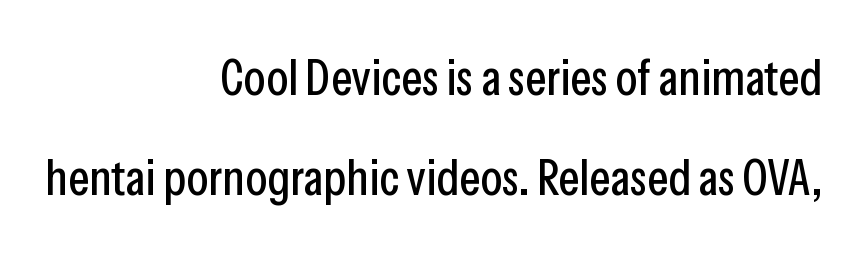
Descenders hang freely into open space. Layout note: lines flush right. If you drew a line through each stem, it would be perfectly vertical. Examine the stroke ends and you'll find no serifs. Vertical spacing — loose.
